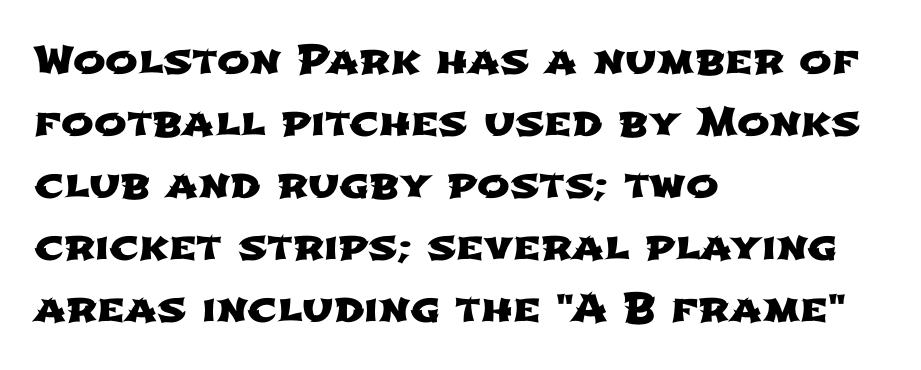
{"serif": "no", "width": "wide", "stroke_contrast": "low", "x_height": "medium", "monospaced": "no", "underline": "no", "align": "left", "line_spacing": "normal", "line_spacing_ratio": 1.59, "letter_spacing": "normal", "letter_spacing_em": 0.0, "glyph_px": 39}
